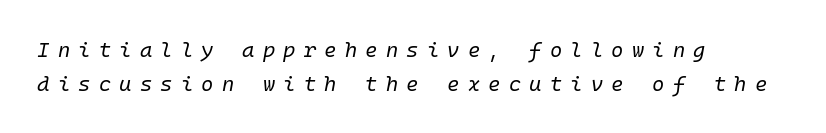
Q: Is the text bold? A: No.
Q: Is the text italic (slanted)? A: Yes, it leans right by about 10 degrees.
Q: Is the text underlined? A: No.
Q: How is the paragraph aligned? A: Left-aligned.
Q: Is the spacing between letters normal or unusually wide? A: Unusually wide.
Q: Is the spacing between lines tight, normal or loose? A: Normal.
